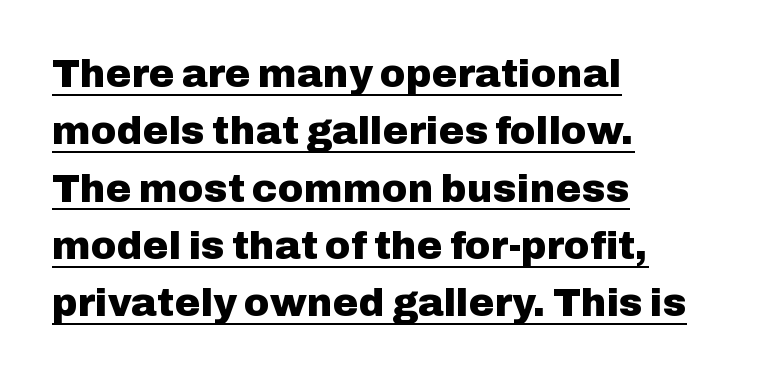
A typesetter would call this zero additional tracking. Posture: vertical. The face used here has the dense, thick strokes of a bold. Do the characters align in a grid? No, the font is proportional. Look at the bottom of the vertical strokes: they stop flat, with no serifs. If you drew a ruler down the left edge, every line would touch it.
